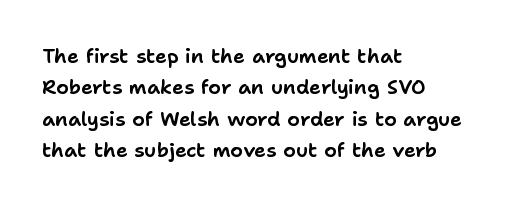
{"italic": "no", "underline": "no", "align": "left", "line_spacing": "normal", "line_spacing_ratio": 1.57, "letter_spacing": "normal", "letter_spacing_em": 0.0, "glyph_px": 20}
